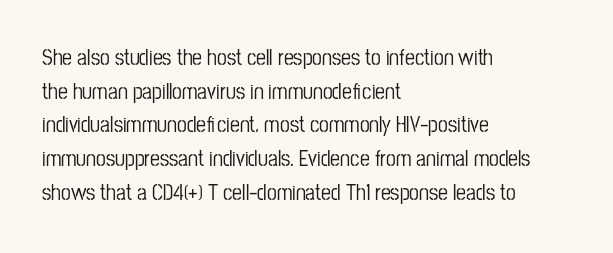
One glance says typical: line gaps are just what's usual. The letters stand upright; this is a roman face. The gap between lines stays unmarked. These lines keep a tight, regular rhythm from letter to letter. Casual observation: everything's shoved over to the left.
